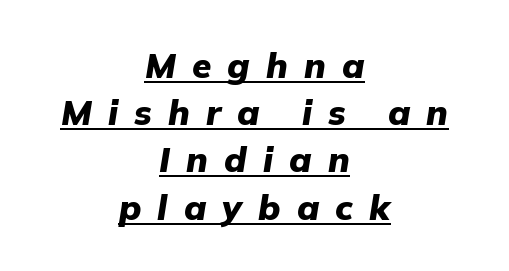
Q: Is the text bold? A: Yes.
Q: Is the text italic (slanted)? A: Yes, it leans right by about 9 degrees.
Q: Is the text underlined? A: Yes.
Q: How is the paragraph aligned? A: Centered.
Q: Is the spacing between letters normal or unusually wide? A: Unusually wide.
Q: Is the spacing between lines tight, normal or loose? A: Normal.
Q: Width (condensed, normal, or wide)? A: Normal.
Q: Stroke contrast? A: Low.
Q: x-height? A: Medium.
Q: Monospaced? A: No.
